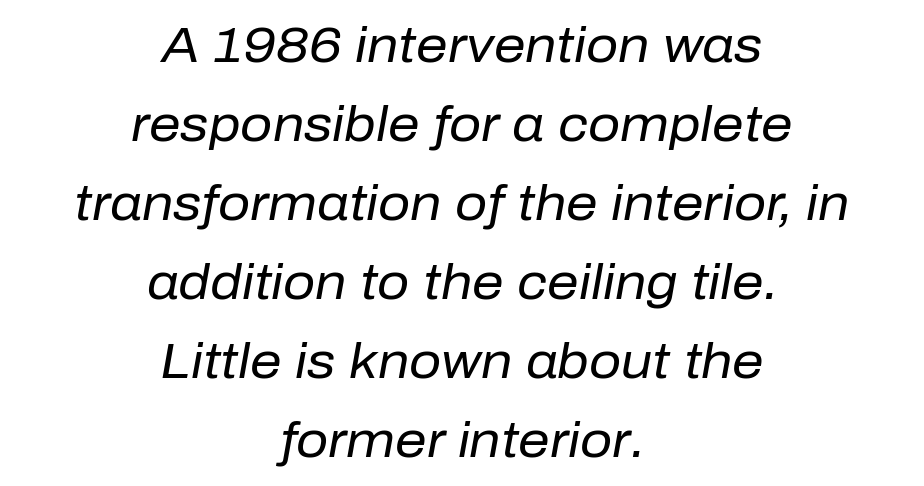
{"italic": "yes", "lean": "right", "slant_degrees": 10, "bold": "no", "weight": "regular", "width": "normal", "stroke_contrast": "low", "x_height": "medium", "monospaced": "no", "underline": "no", "align": "center", "line_spacing": "normal", "line_spacing_ratio": 1.58, "letter_spacing": "normal", "letter_spacing_em": 0.0, "glyph_px": 50}
